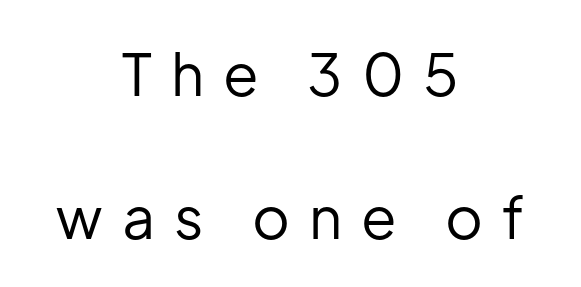
{"serif": "no", "italic": "no", "bold": "no", "weight": "regular", "width": "normal", "stroke_contrast": "low", "x_height": "medium", "monospaced": "no", "underline": "no", "align": "center", "line_spacing": "loose", "line_spacing_ratio": 2.46, "letter_spacing": "wide", "letter_spacing_em": 0.33, "glyph_px": 58}
